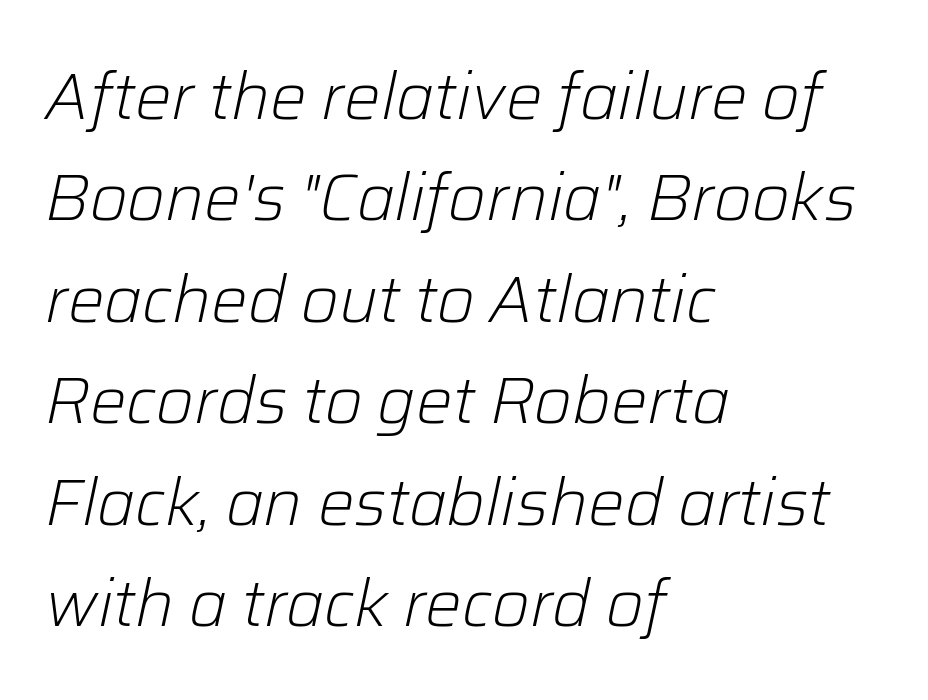
{"italic": "yes", "lean": "right", "slant_degrees": 12, "bold": "no", "weight": "light", "width": "normal", "stroke_contrast": "low", "x_height": "medium", "monospaced": "no", "underline": "no", "align": "left", "line_spacing": "normal", "line_spacing_ratio": 1.56, "letter_spacing": "normal", "letter_spacing_em": 0.0, "glyph_px": 65}
